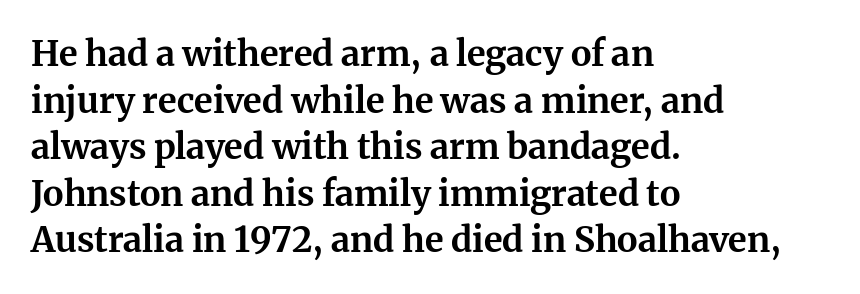
The rag falls on the right side of this text block. Strong, thick strokes mark this as bold type. This rendering leaves character spacing at its baseline value. Only glyphs here, with clear space below each row.
